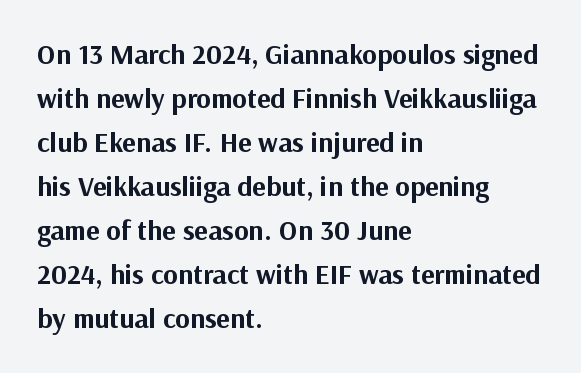
This is the regular roman posture of the typeface. A typesetter would label this face a sans. A typesetter would call this proportional, since set widths differ per character. The letters sit at their default tracking, neither squeezed nor spread.
